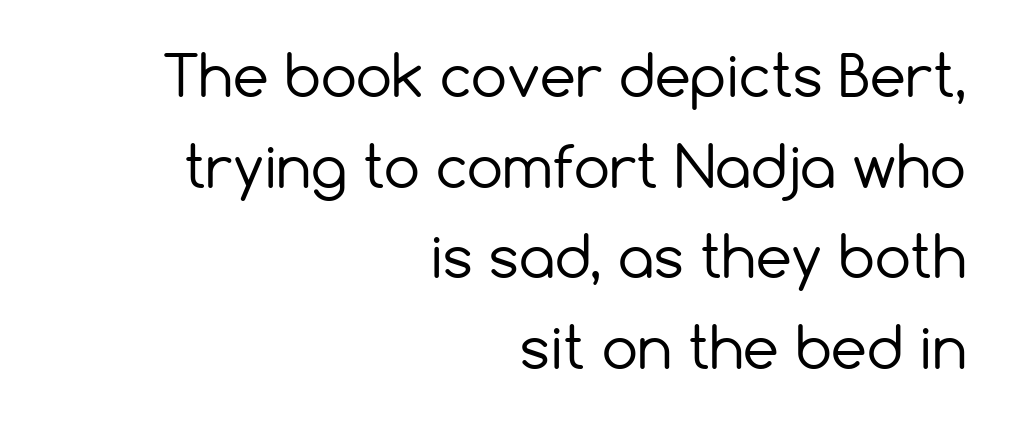
The type is set solid horizontally, with unmodified tracking. How would I describe the line gaps? Plain and ordinary. The designer went with a sans here, leaving each stem footless. Decoration check: the copy has no underline. The font's upright variant was chosen for this text. Do the characters align in a grid? No, the font is proportional.
